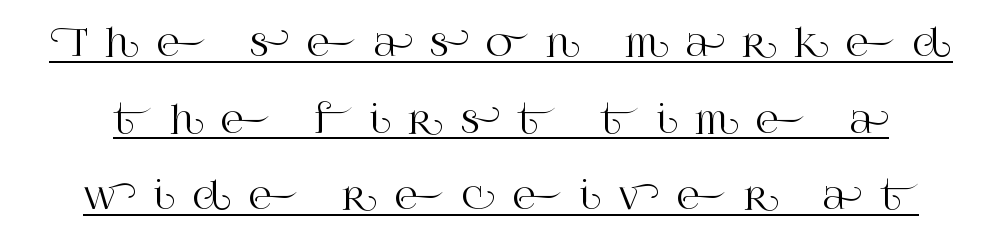
The image shows 36 px serif type, upright; set loose line spacing (2.13x), unusually wide letter spacing (+0.48 em), underlined; high stroke contrast and a large x-height.
